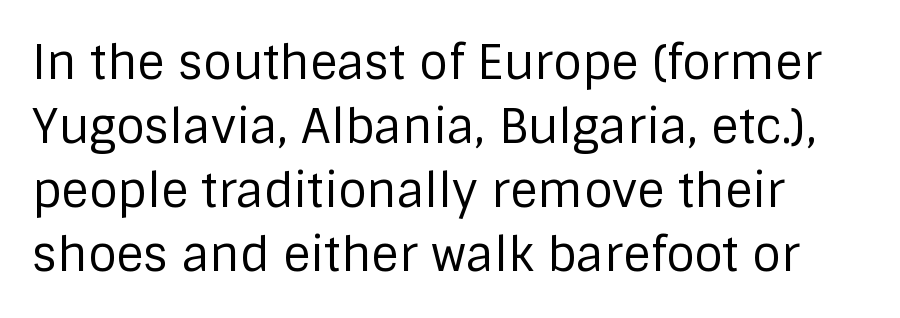
The image shows 47 px regular-weight sans-serif type, upright; set normal line spacing (1.36x), normal letter spacing, not underlined; low stroke contrast and a large x-height.
